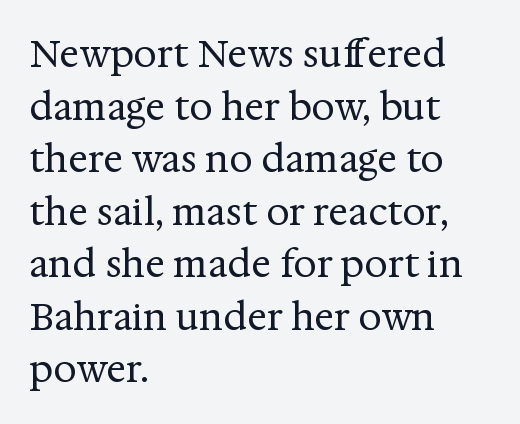
{"serif": "yes", "italic": "no", "bold": "no", "weight": "regular", "width": "normal", "stroke_contrast": "medium", "x_height": "medium", "monospaced": "no", "underline": "no", "align": "left", "line_spacing": "normal", "line_spacing_ratio": 1.42, "letter_spacing": "normal", "letter_spacing_em": 0.0, "glyph_px": 37}
